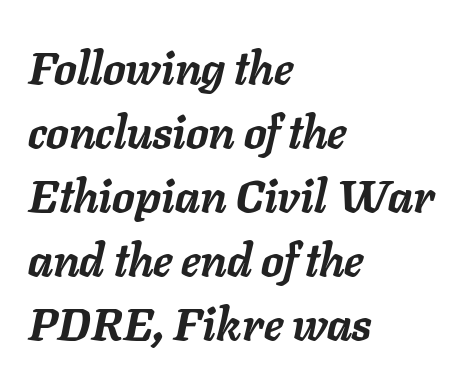
Look at the tracking — it's just the regular setting, nothing added. Bold? Absolutely — the strokes are thick and heavy. Spacing verdict: proportional, widths tailored to each character. A clean baseline with only descenders dipping below it. When letters slant like this, we call the style italic.
